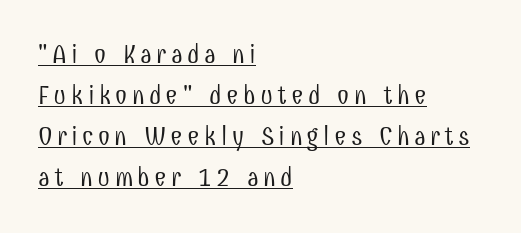
The typesetter has applied underlining to the passage shown. Caption: face not bold, strokes unweighted. The rows are spaced the way most documents space them. Layout note: lines flush left. Italic? Not at all — the glyphs are vertical.
